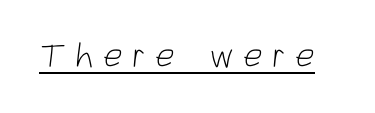
{"serif": "no", "bold": "no", "weight": "light", "width": "condensed", "stroke_contrast": "low", "x_height": "large", "monospaced": "no", "underline": "yes", "letter_spacing": "wide", "letter_spacing_em": 0.28, "glyph_px": 34}
